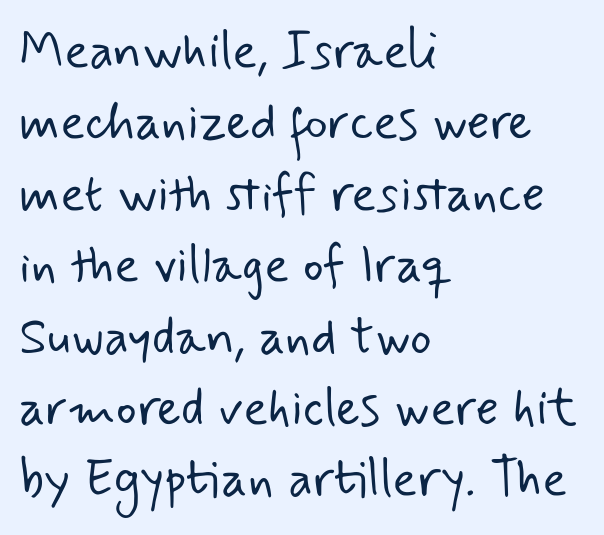
Heft: none added — not bold. Type style note: lacks serifs. These lines keep a tight, regular rhythm from letter to letter. Is this a fixed-width face? No — the glyphs have proportional, varying widths. Alignment: flush left.
